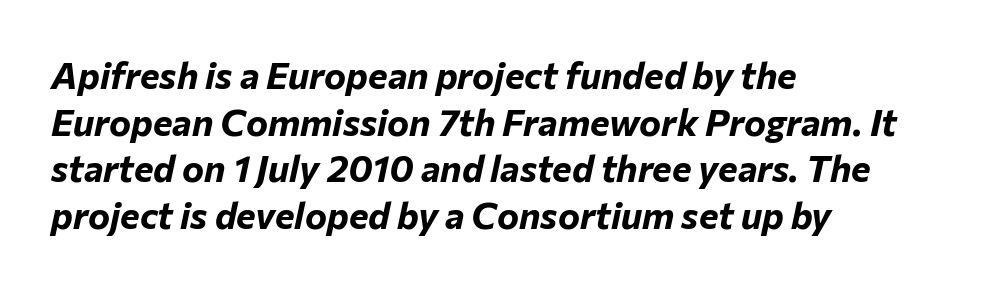
Quick note: underline off. Vertically, the passage feels balanced, rows spaced as you'd expect. Each glyph is drawn with heavy, bold strokes. When letters slant like this, we call the style italic.
